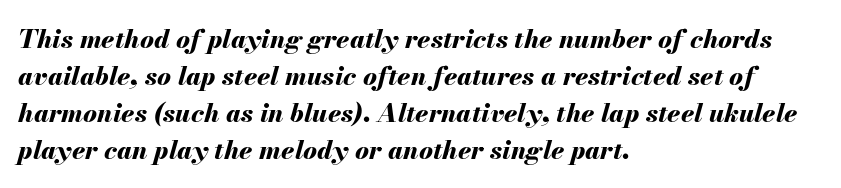
The image shows 26 px bold type, italic (leaning right); set left-aligned, normal line spacing (1.42x), normal letter spacing, not underlined.
